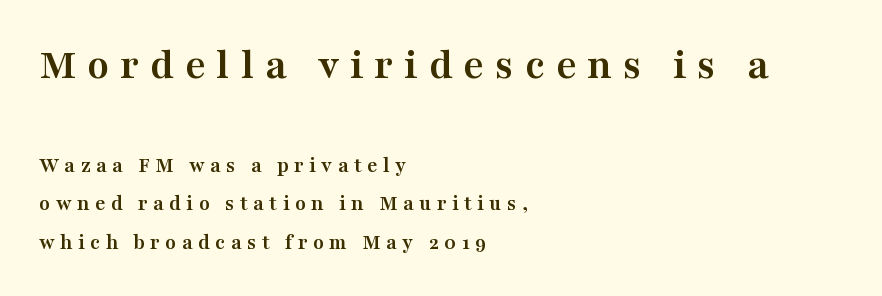
The image shows 44 px semibold, wide serif type, upright; set left-aligned, line spacing 1.76x, unusually wide letter spacing (+0.25 em), not underlined; the first (top) block is 2.0x larger; medium stroke contrast and a medium x-height.
